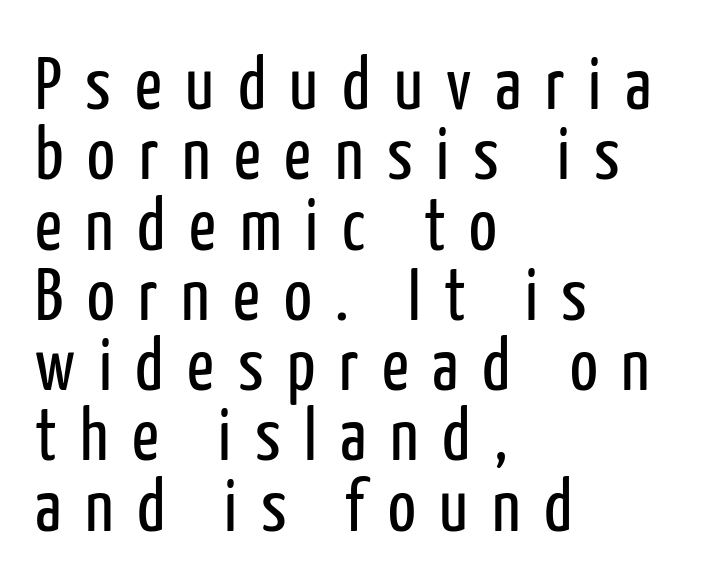
Think of a printed novel: that variable character pitch is what you see here. The foot of each line stays bare and open. Typographically, this falls in the sans-serif category. Caption: face not bold, strokes unweighted. What stands out about the letter spacing? Its width — letters are far apart. A typesetter would call this leading minimal, almost set solid.
